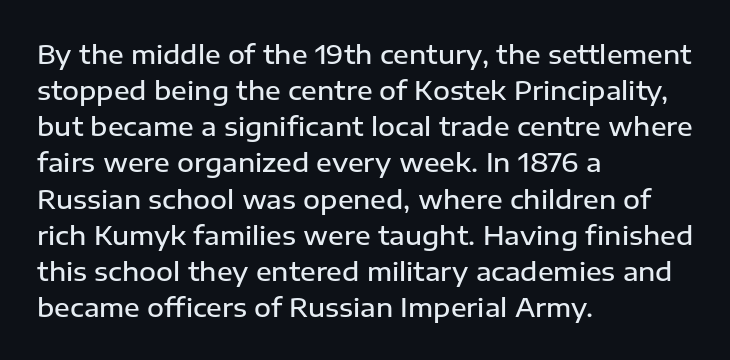
Designer's note — italics off, roman on. The sample has been set in demibold, a notch under bold. Anything drawn beneath the words? Only blank space. Does the copy run flush right? No — it runs flush left. The lines sit at an ordinary, default distance from one another.
